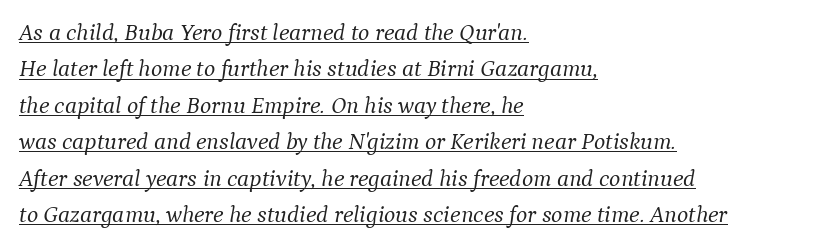
Q: Is the text bold? A: No.
Q: Is the text italic (slanted)? A: Yes, it leans right by about 9 degrees.
Q: Is the text underlined? A: Yes.
Q: How is the paragraph aligned? A: Left-aligned.
Q: Is the spacing between letters normal or unusually wide? A: Normal.
Q: Is the spacing between lines tight, normal or loose? A: Normal.
